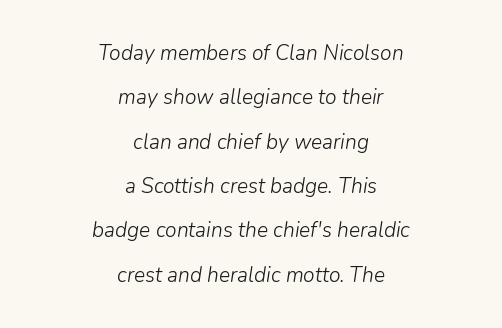
The area under the type is left untouched. There's an unmistakable incline to the writing here. Caption: multi-line text, centered on the measure. Students, note that the glyphs here touch the page at normal intervals. No chunkiness to these letters — they're not bold.
